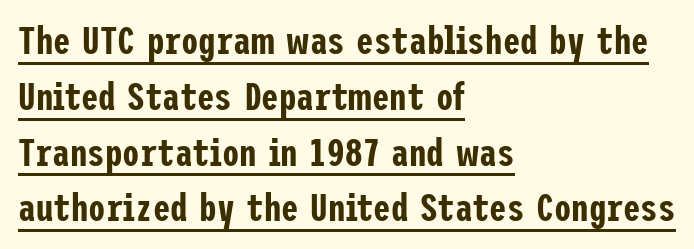
{"serif": "no", "italic": "no", "width": "condensed", "stroke_contrast": "low", "x_height": "medium", "underline": "yes", "align": "left", "line_spacing": "normal", "line_spacing_ratio": 1.43, "letter_spacing": "normal", "letter_spacing_em": 0.0, "glyph_px": 39}
